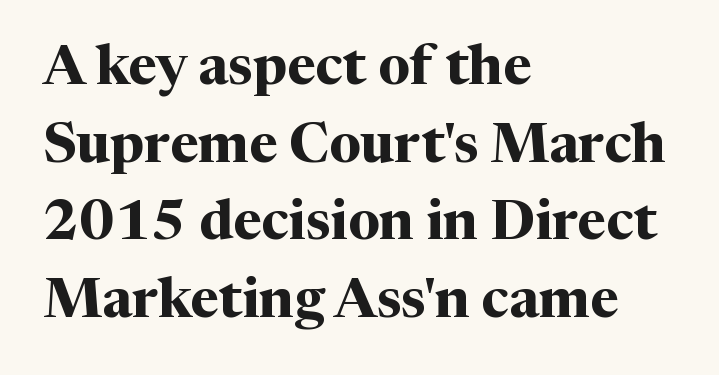
Q: Is the text bold? A: Yes.
Q: Is the text italic (slanted)? A: No, it is upright.
Q: Is the typeface a serif or a sans-serif typeface? A: Serif.
Q: Is the text underlined? A: No.
Q: How is the paragraph aligned? A: Left-aligned.
Q: Is the spacing between letters normal or unusually wide? A: Normal.
Q: Is the spacing between lines tight, normal or loose? A: Normal.
Q: Width (condensed, normal, or wide)? A: Normal.
Q: Stroke contrast? A: Medium.
Q: x-height? A: Medium.
Q: Monospaced? A: No.
